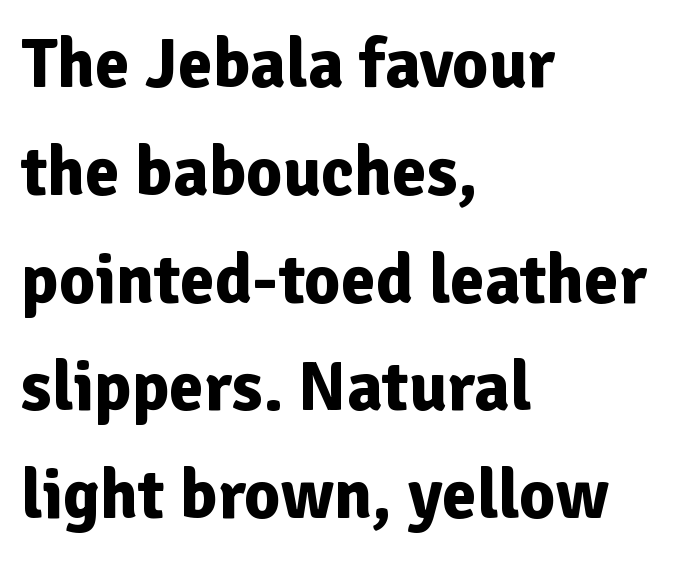
Q: Is the text bold? A: Yes.
Q: Is the text italic (slanted)? A: No, it is upright.
Q: Is the typeface a serif or a sans-serif typeface? A: Sans-serif.
Q: Is the text underlined? A: No.
Q: How is the paragraph aligned? A: Left-aligned.
Q: Is the spacing between letters normal or unusually wide? A: Normal.
Q: Is the spacing between lines tight, normal or loose? A: Normal.
Q: Width (condensed, normal, or wide)? A: Normal.
Q: Stroke contrast? A: Low.
Q: x-height? A: Medium.
Q: Monospaced? A: No.
